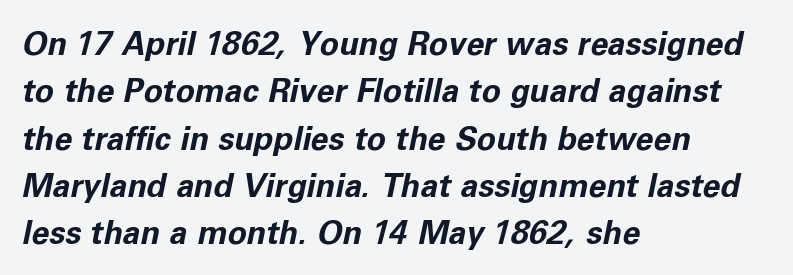
{"italic": "yes", "lean": "right", "slant_degrees": 11, "bold": "yes", "weight": "bold", "width": "normal", "stroke_contrast": "low", "x_height": "medium", "monospaced": "no", "underline": "no", "align": "left", "line_spacing": "normal", "line_spacing_ratio": 1.48, "letter_spacing": "normal", "letter_spacing_em": 0.0, "glyph_px": 32}
